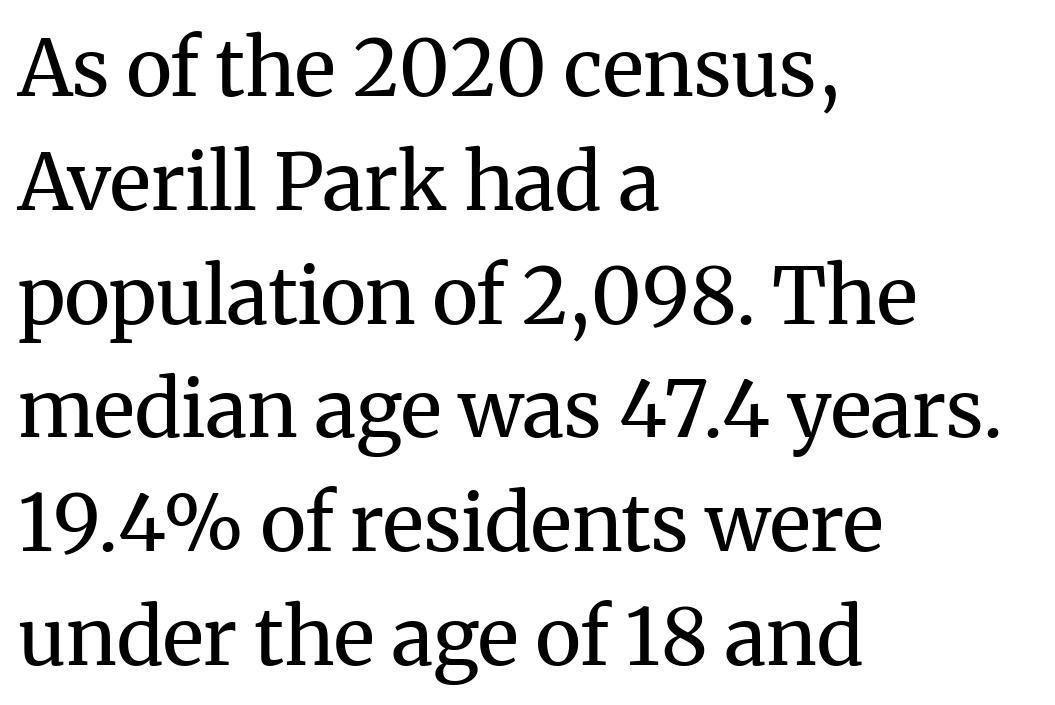
The image shows 79 px regular-weight serif type, upright; set left-aligned, normal line spacing (1.44x), normal letter spacing, not underlined; medium stroke contrast and a medium x-height.
